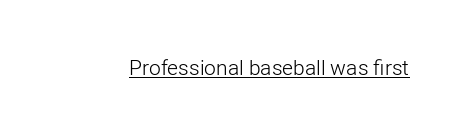
Italic: no, the glyphs are upright roman. You can see a thin bar hugging the bottom of the glyphs. Nothing heavy about these letters — not bold at all. Look at the tracking — it's just the regular setting, nothing added.
